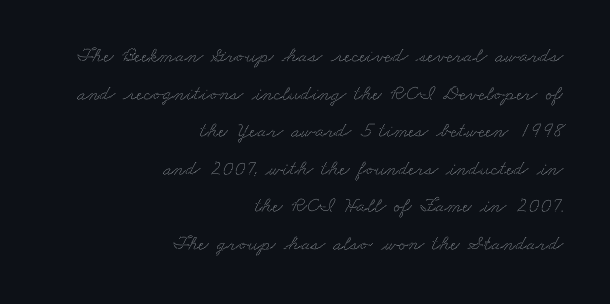
{"underline": "no", "align": "right", "line_spacing_ratio": 1.79, "letter_spacing": "normal", "letter_spacing_em": 0.0, "glyph_px": 21}
